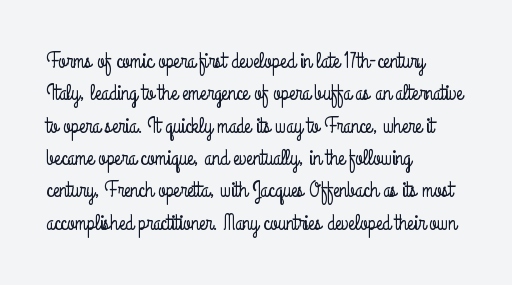
{"underline": "no", "align": "left", "line_spacing": "normal", "line_spacing_ratio": 1.47, "letter_spacing": "normal", "letter_spacing_em": 0.0, "glyph_px": 22}
